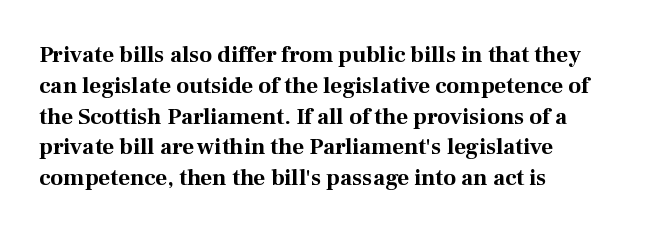
Q: Is the text bold? A: Yes.
Q: Is the text italic (slanted)? A: No, it is upright.
Q: Is the text underlined? A: No.
Q: How is the paragraph aligned? A: Left-aligned.
Q: Is the spacing between letters normal or unusually wide? A: Normal.
Q: Is the spacing between lines tight, normal or loose? A: Normal.
